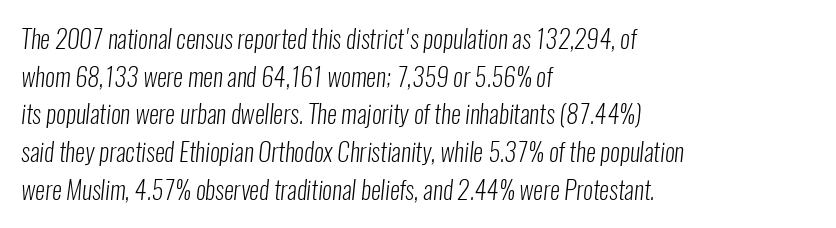
{"bold": "no", "underline": "no", "align": "left", "line_spacing": "normal", "line_spacing_ratio": 1.51, "letter_spacing": "normal", "letter_spacing_em": 0.0, "glyph_px": 25}
